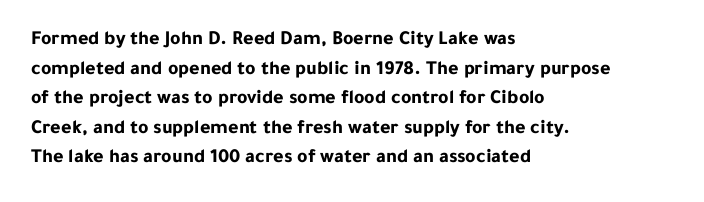
Q: Is the text bold? A: Yes.
Q: Is the text italic (slanted)? A: No, it is upright.
Q: Is the text underlined? A: No.
Q: How is the paragraph aligned? A: Left-aligned.
Q: Is the spacing between letters normal or unusually wide? A: Normal.
Q: Is the spacing between lines tight, normal or loose? A: Normal.
